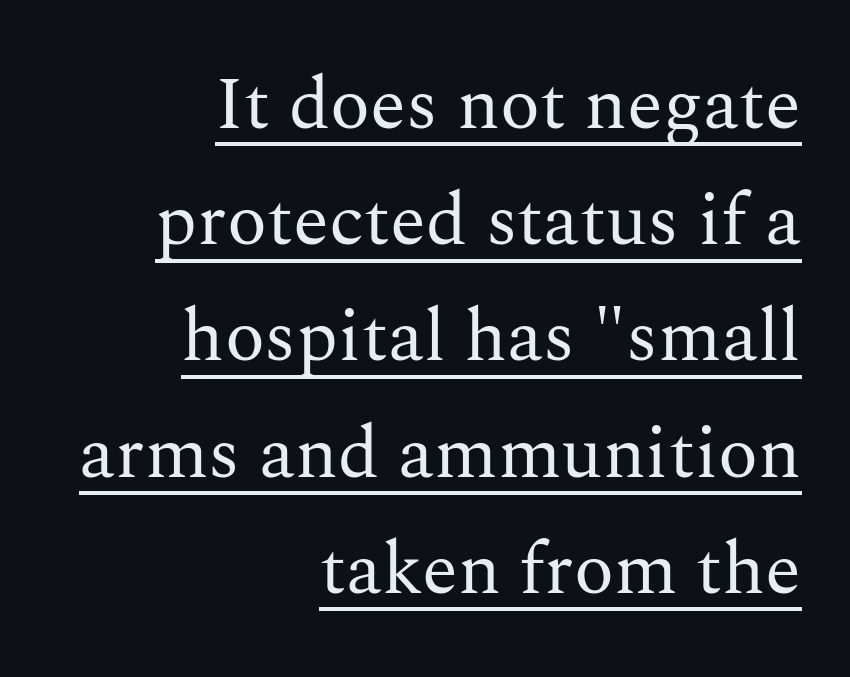
Stroke terminals: seriffed. Short and long lines alike share a common ending point at right. Tracking value appears to be zero — textbook default spacing. The words here are underlined. You can tell it's not italic because the verticals are truly vertical. Vertical spacing — default.
